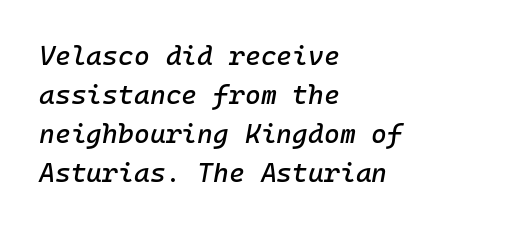
The image shows 27 px text type, italic (leaning right); set left-aligned, normal line spacing (1.44x), normal letter spacing, not underlined.
